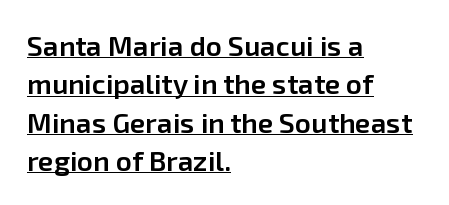
Q: Is the text bold? A: Semi-bold.
Q: Is the text italic (slanted)? A: No, it is upright.
Q: Is the typeface a serif or a sans-serif typeface? A: Sans-serif.
Q: Is the text underlined? A: Yes.
Q: How is the paragraph aligned? A: Left-aligned.
Q: Is the spacing between letters normal or unusually wide? A: Normal.
Q: Is the spacing between lines tight, normal or loose? A: Normal.
Q: Width (condensed, normal, or wide)? A: Normal.
Q: Stroke contrast? A: Low.
Q: x-height? A: Medium.
Q: Monospaced? A: No.
